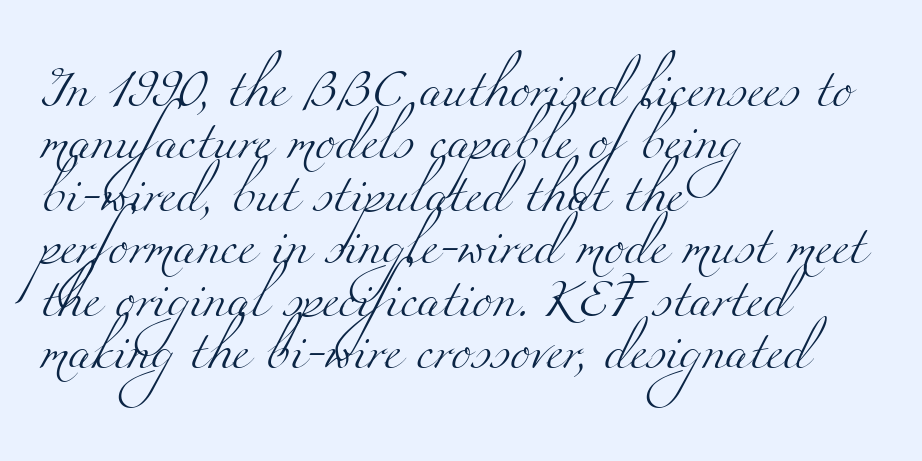
The image shows 38 px light, wide type; set left-aligned, normal line spacing (1.38x), normal letter spacing, not underlined; medium stroke contrast and a small x-height.
